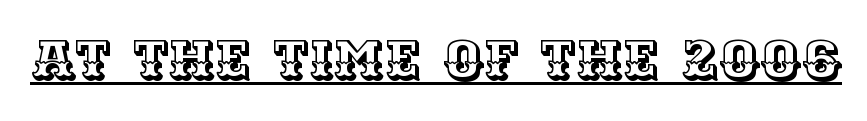
The rendering keeps characters at their native spacing. In designer terms, the underline attribute is active on this setting. This sample has the flowing, uneven cadence of proportional lettering. Posture: upright roman.
